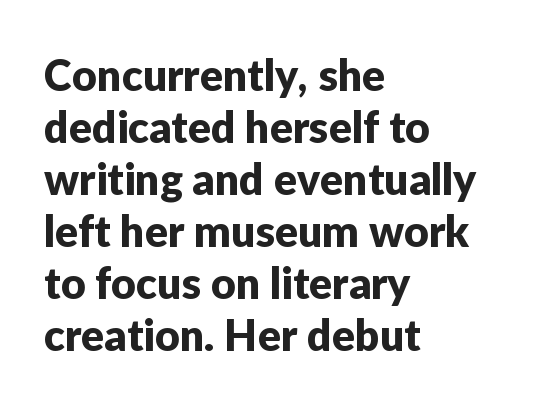
Q: Is the text italic (slanted)? A: No, it is upright.
Q: Is the typeface a serif or a sans-serif typeface? A: Sans-serif.
Q: Is the text underlined? A: No.
Q: How is the paragraph aligned? A: Left-aligned.
Q: Is the spacing between letters normal or unusually wide? A: Normal.
Q: Width (condensed, normal, or wide)? A: Normal.
Q: Stroke contrast? A: Low.
Q: x-height? A: Medium.
Q: Monospaced? A: No.
